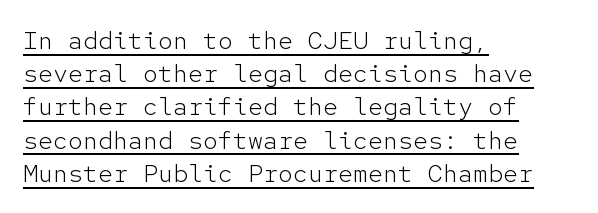
It's the straight-up-and-down kind of type. Between one letter and the next there's only the usual sliver of space. Notice how a bar underscores the lettering throughout. The passage shown stacks its lines at a standard gap. If you drew a ruler down the left edge, every line would touch it.
